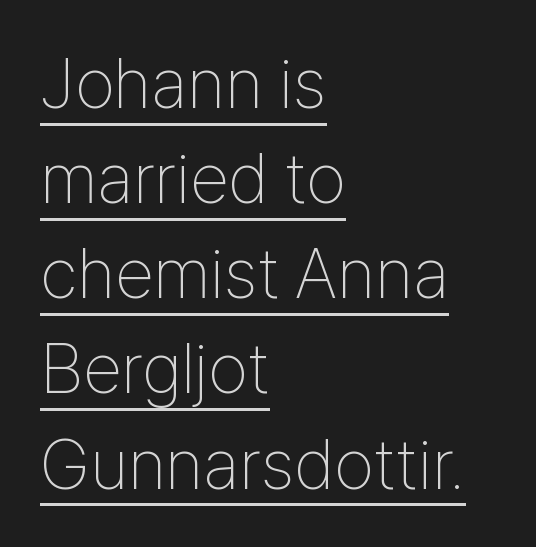
Q: Is the text bold? A: No.
Q: Is the text italic (slanted)? A: No, it is upright.
Q: Is the typeface a serif or a sans-serif typeface? A: Sans-serif.
Q: Is the text underlined? A: Yes.
Q: How is the paragraph aligned? A: Left-aligned.
Q: Is the spacing between letters normal or unusually wide? A: Normal.
Q: Is the spacing between lines tight, normal or loose? A: Normal.
Q: Width (condensed, normal, or wide)? A: Condensed.
Q: Stroke contrast? A: Low.
Q: x-height? A: Medium.
Q: Monospaced? A: No.
